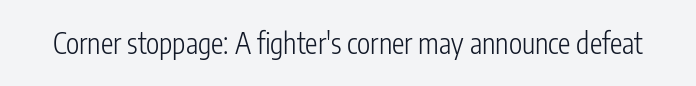
Q: Is the text bold? A: No.
Q: Is the text italic (slanted)? A: No, it is upright.
Q: Is the typeface a serif or a sans-serif typeface? A: Sans-serif.
Q: Is the text underlined? A: No.
Q: Is the spacing between letters normal or unusually wide? A: Normal.
Q: Width (condensed, normal, or wide)? A: Condensed.
Q: Stroke contrast? A: Low.
Q: x-height? A: Medium.
Q: Monospaced? A: No.
